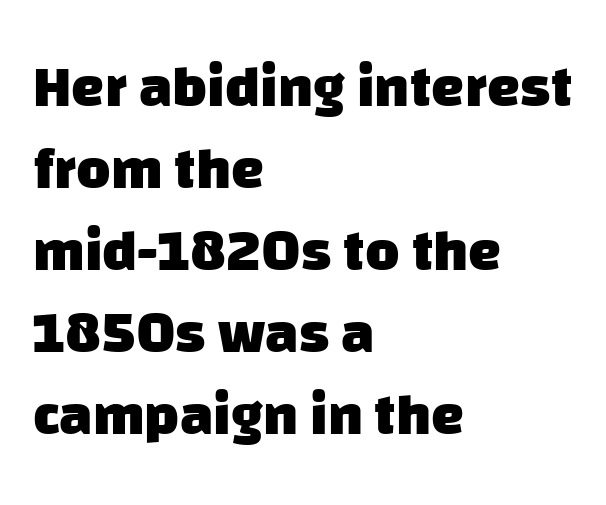
The image shows 59 px heavy sans-serif type; set left-aligned, normal line spacing (1.39x), normal letter spacing, not underlined; low stroke contrast and a large x-height.
